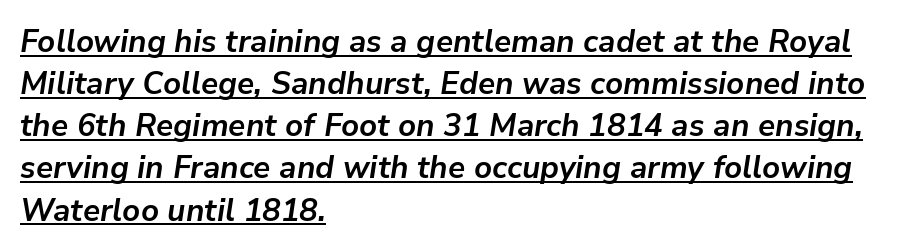
{"italic": "yes", "lean": "right", "slant_degrees": 9, "bold": "yes", "weight": "bold", "width": "normal", "stroke_contrast": "low", "x_height": "medium", "monospaced": "no", "underline": "yes", "align": "left", "line_spacing": "normal", "line_spacing_ratio": 1.36, "letter_spacing": "normal", "letter_spacing_em": 0.0, "glyph_px": 31}
